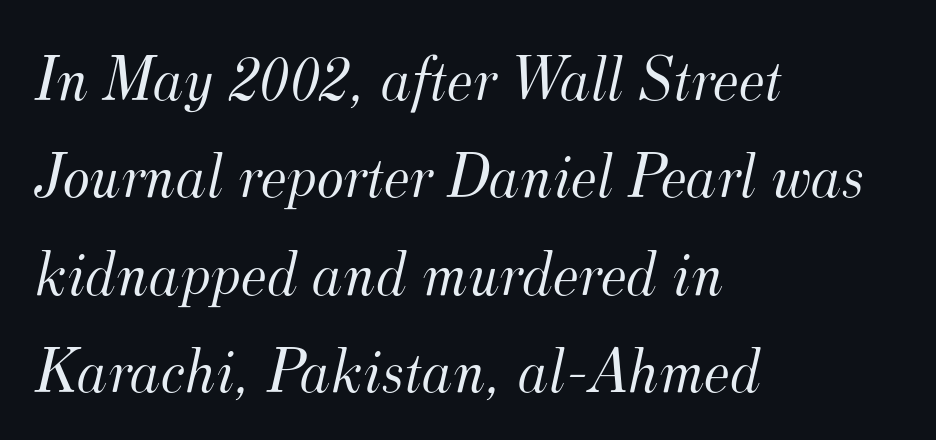
{"serif": "yes", "italic": "yes", "lean": "right", "slant_degrees": 12, "bold": "no", "weight": "light", "width": "normal", "stroke_contrast": "medium", "x_height": "small", "monospaced": "no", "underline": "no", "align": "left", "line_spacing": "normal", "line_spacing_ratio": 1.52, "letter_spacing": "normal", "letter_spacing_em": 0.0, "glyph_px": 64}
